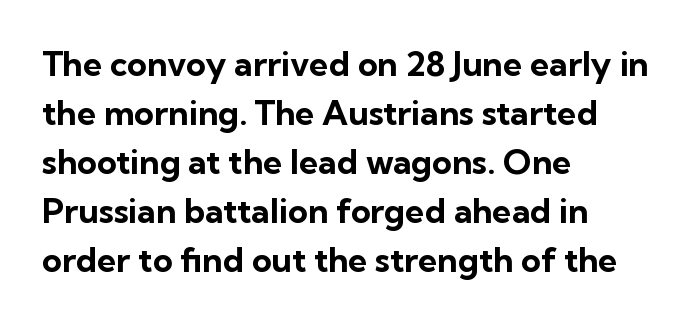
Q: Is the text bold? A: Yes.
Q: Is the text italic (slanted)? A: No, it is upright.
Q: Is the typeface a serif or a sans-serif typeface? A: Sans-serif.
Q: Is the text underlined? A: No.
Q: How is the paragraph aligned? A: Left-aligned.
Q: Is the spacing between letters normal or unusually wide? A: Normal.
Q: Is the spacing between lines tight, normal or loose? A: Normal.
Q: Width (condensed, normal, or wide)? A: Normal.
Q: Stroke contrast? A: Low.
Q: x-height? A: Medium.
Q: Monospaced? A: No.
